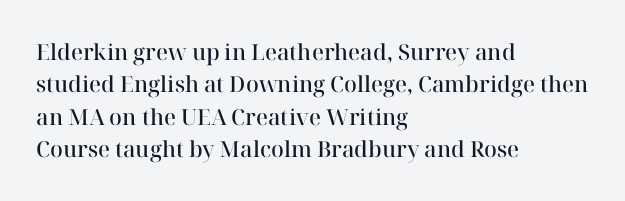
{"italic": "no", "bold": "semi", "underline": "no", "align": "left", "line_spacing": "normal", "line_spacing_ratio": 1.47, "letter_spacing": "normal", "letter_spacing_em": 0.0, "glyph_px": 22}
